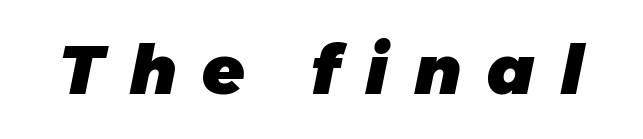
{"italic": "yes", "lean": "right", "slant_degrees": 11, "bold": "yes", "weight": "heavy", "width": "normal", "stroke_contrast": "low", "x_height": "medium", "monospaced": "no", "underline": "no", "letter_spacing": "wide", "letter_spacing_em": 0.37, "glyph_px": 69}
